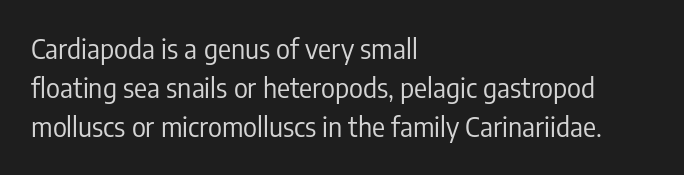
Default kerning and tracking; the words read as compact shapes. No heavy texture on the line: the type isn't bold. A roman cut, with each character standing at attention. Notice how the passage keeps a crisp vertical edge on the left only. Bare-footed words on every line.
